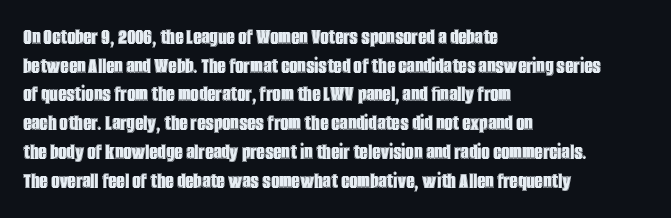
{"italic": "no", "underline": "no", "align": "left", "line_spacing": "normal", "line_spacing_ratio": 1.25, "letter_spacing": "normal", "letter_spacing_em": 0.0, "glyph_px": 23}
